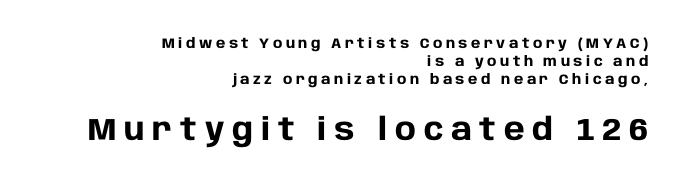
Summary of vertical rhythm: regular, with standard interline spacing. Note the varied advance widths — an 'i' is clearly narrower than an 'm'. A bare baseline throughout the passage. Does the bottom block carry the larger type? Yes, it does.
